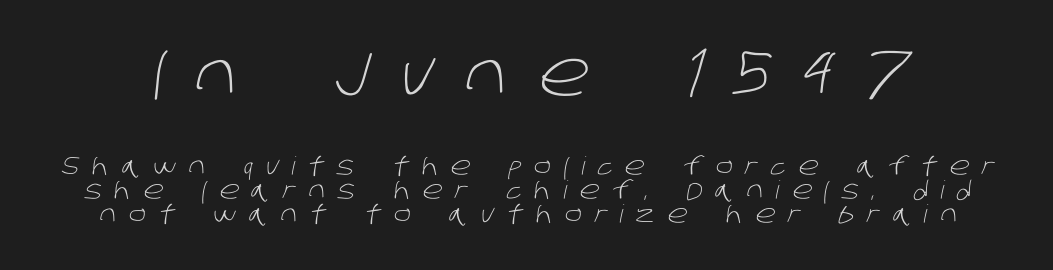
{"serif": "no", "bold": "no", "weight": "light", "width": "normal", "stroke_contrast": "low", "x_height": "large", "monospaced": "no", "underline": "no", "line_spacing": "tight", "line_spacing_ratio": 0.96, "letter_spacing": "wide", "letter_spacing_em": 0.5, "larger_block": "first", "size_ratio": 2.52, "glyph_px": 63}
